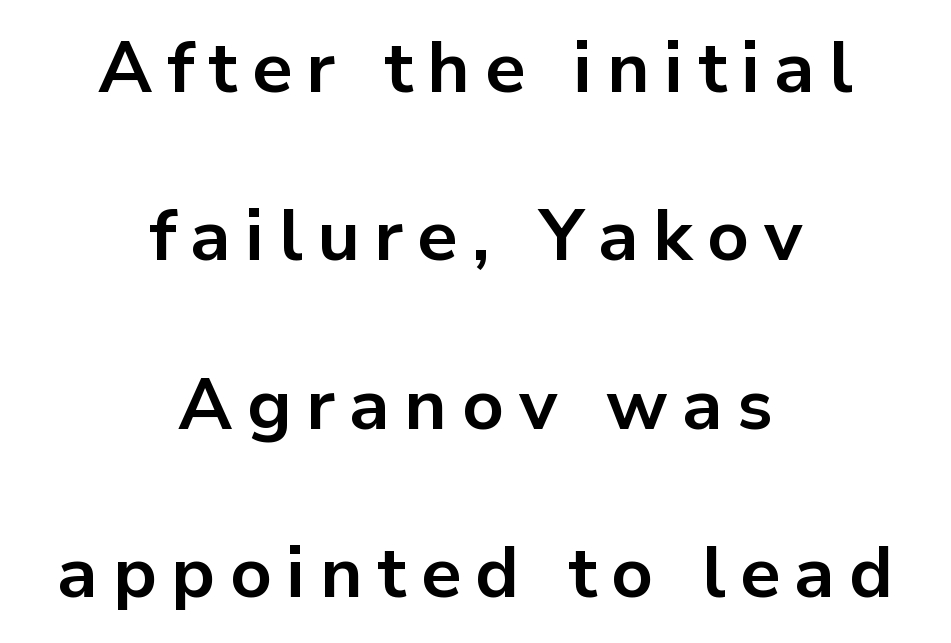
{"serif": "no", "italic": "no", "bold": "yes", "weight": "bold", "width": "normal", "stroke_contrast": "low", "x_height": "medium", "monospaced": "no", "underline": "no", "align": "center", "line_spacing": "loose", "line_spacing_ratio": 2.34, "letter_spacing": "wide", "letter_spacing_em": 0.2, "glyph_px": 72}
